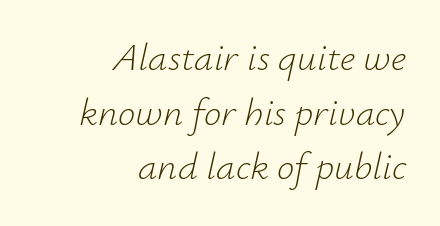
Q: Is the text bold? A: No.
Q: Is the text italic (slanted)? A: Yes, it leans right by about 12 degrees.
Q: Is the text underlined? A: No.
Q: How is the paragraph aligned? A: Right-aligned.
Q: Is the spacing between letters normal or unusually wide? A: Normal.
Q: Is the spacing between lines tight, normal or loose? A: Normal.
Q: Width (condensed, normal, or wide)? A: Normal.
Q: Stroke contrast? A: Low.
Q: x-height? A: Small.
Q: Monospaced? A: No.
